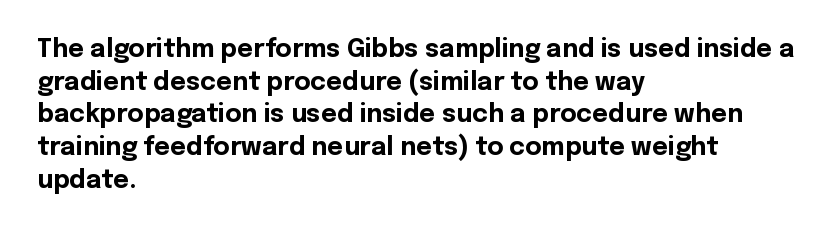
{"italic": "no", "bold": "yes", "underline": "no", "align": "left", "line_spacing": "normal", "line_spacing_ratio": 1.31, "letter_spacing": "normal", "letter_spacing_em": 0.0, "glyph_px": 25}
